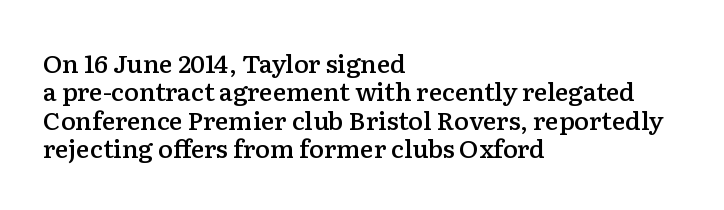
{"italic": "no", "bold": "semi", "underline": "no", "align": "left", "line_spacing": "tight", "line_spacing_ratio": 1.14, "letter_spacing": "normal", "letter_spacing_em": 0.0, "glyph_px": 25}
